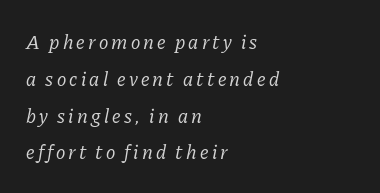
No word sits above an underline. Is the stroke heavy? The answer is a plain regular-or-lighter. You can tell it's italic because the verticals aren't actually vertical. Compared with a centered layout, this one pins lines to the left instead.
